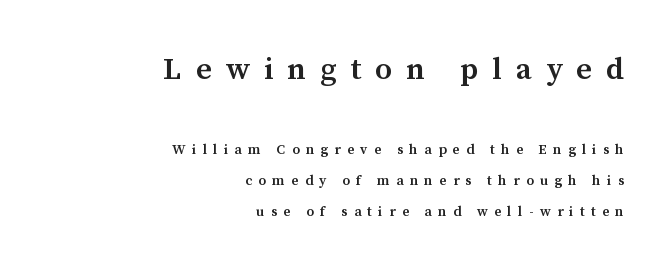
The image shows 31 px semibold serif type, upright; set right-aligned, loose line spacing (2.21x), unusually wide letter spacing (+0.45 em), not underlined; the first (top) block is 2.21x larger; medium stroke contrast and a medium x-height.
